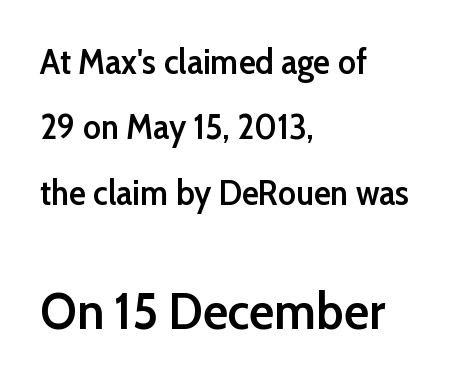
Alignment: flush left. Every letter is mildly thick-stroked: semibold rather than bold. The specimen reads as upright at a glance. Unmarked baselines from the first word to the last.
